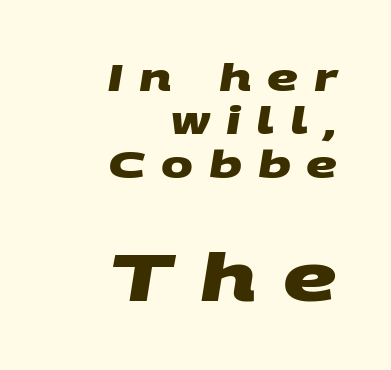
{"serif": "no", "bold": "yes", "weight": "heavy", "width": "wide", "stroke_contrast": "medium", "x_height": "large", "monospaced": "no", "underline": "no", "align": "right", "line_spacing": "tight", "line_spacing_ratio": 1.14, "letter_spacing": "wide", "letter_spacing_em": 0.41, "larger_block": "second", "size_ratio": 1.74, "glyph_px": 66}
